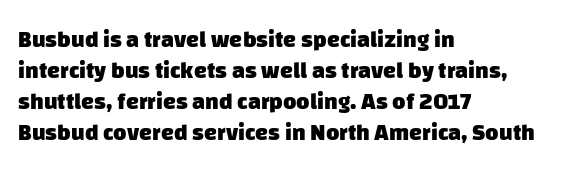
The image shows 23 px bold type; set left-aligned, normal line spacing (1.35x), normal letter spacing, not underlined.
